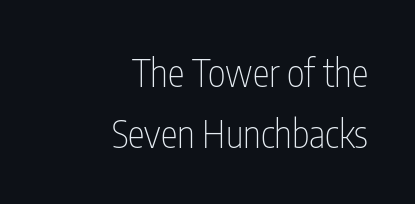
Vertical strokes here are truly vertical. In terms of letterform style, serifs are entirely absent. Spacing between characters is what you'd get straight out of the box. Is this a fixed-width face? No — the glyphs have proportional, varying widths. The gap between lines stays unmarked. Horizontal bands of white between lines are of average thickness.
